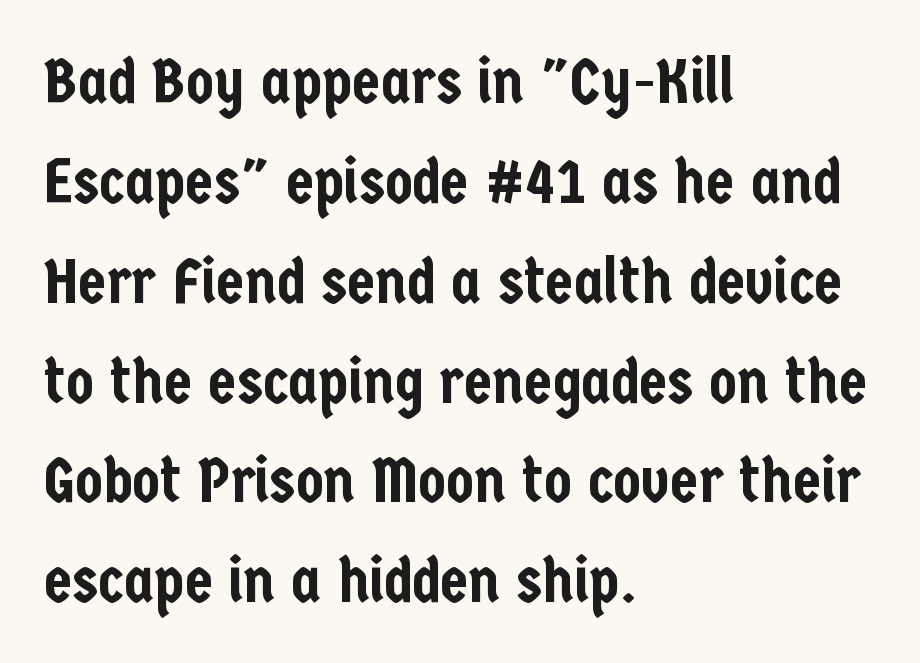
The image shows 64 px condensed sans-serif type, upright; set left-aligned, normal line spacing (1.56x), normal letter spacing, not underlined; low stroke contrast and a medium x-height.
